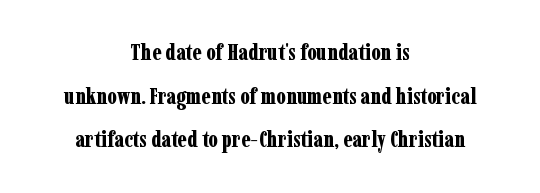
The image shows 22 px bold type, upright; set centered, loose line spacing (1.98x), normal letter spacing, not underlined.
